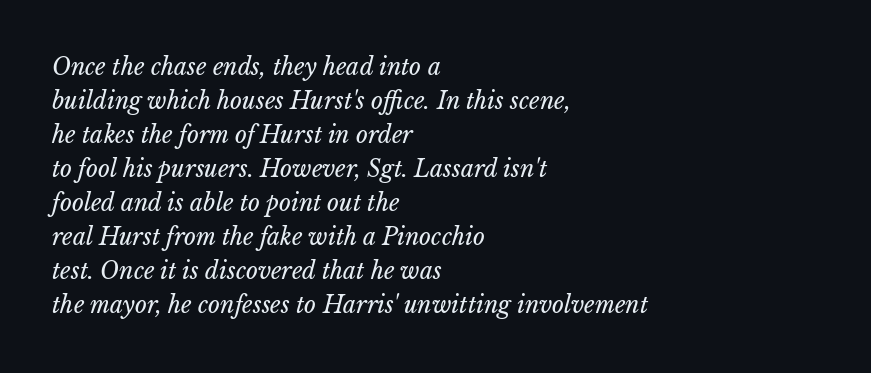
Short note: letters normally spaced. The glyphs are unaccompanied by any horizontal stroke below them. Horizontal bands of white between lines are of average thickness. Where is the straight margin? On the left.
